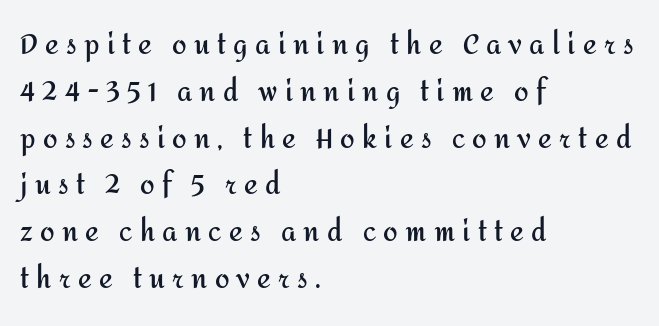
{"italic": "no", "bold": "yes", "underline": "no", "align": "left", "line_spacing_ratio": 1.8, "letter_spacing": "wide", "letter_spacing_em": 0.28, "glyph_px": 26}
